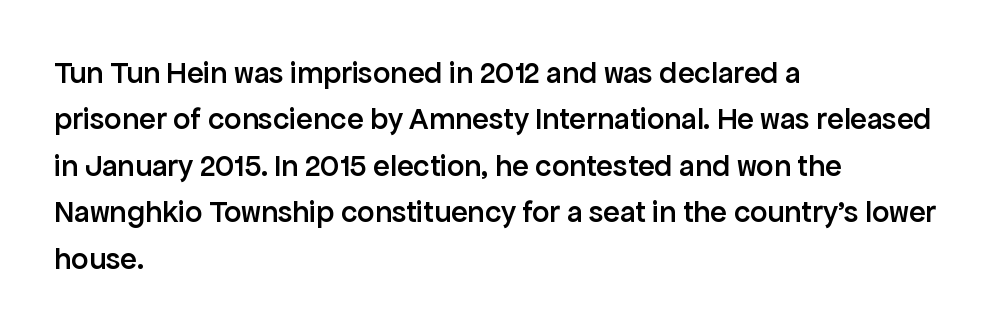
Q: Is the text bold? A: Semi-bold.
Q: Is the text italic (slanted)? A: No, it is upright.
Q: Is the typeface a serif or a sans-serif typeface? A: Sans-serif.
Q: Is the text underlined? A: No.
Q: How is the paragraph aligned? A: Left-aligned.
Q: Is the spacing between letters normal or unusually wide? A: Normal.
Q: Is the spacing between lines tight, normal or loose? A: Normal.
Q: Width (condensed, normal, or wide)? A: Normal.
Q: Stroke contrast? A: Low.
Q: x-height? A: Medium.
Q: Monospaced? A: No.
